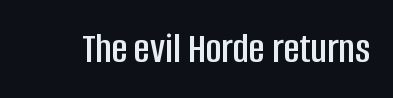
Q: Is the text italic (slanted)? A: No, it is upright.
Q: Is the typeface a serif or a sans-serif typeface? A: Sans-serif.
Q: Is the text underlined? A: No.
Q: Is the spacing between letters normal or unusually wide? A: Normal.
Q: Width (condensed, normal, or wide)? A: Condensed.
Q: Stroke contrast? A: Low.
Q: x-height? A: Large.
Q: Monospaced? A: No.
